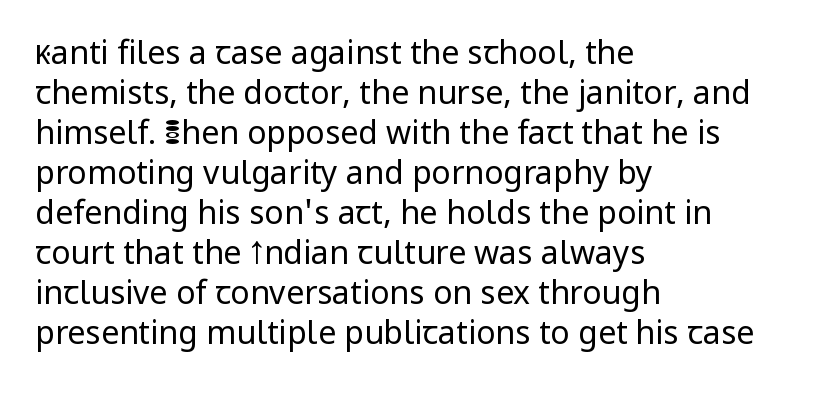
You could call the tracking neutral — neither tight nor loose. A sans-serif font was chosen for this passage. On a weight scale, this lands at 450 or below. Leading matches the norm, producing a regular column. Vertical strokes here are truly vertical. This sample has the flowing, uneven cadence of proportional lettering.
